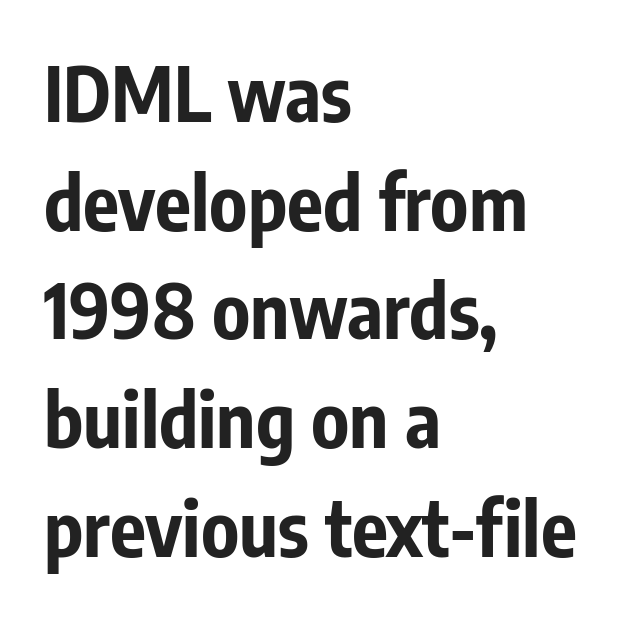
Stroke terminals: plain, sans-serif. Does the copy run flush right? No — it runs flush left. The passage shown is typed in a proportional face where columns would drift. Upright lettering throughout.
